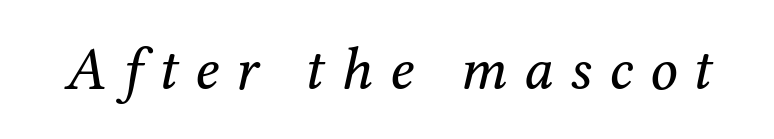
The image shows 60 px regular-weight serif type, italic (leaning right); set unusually wide letter spacing (+0.28 em), not underlined; medium stroke contrast and a medium x-height.
